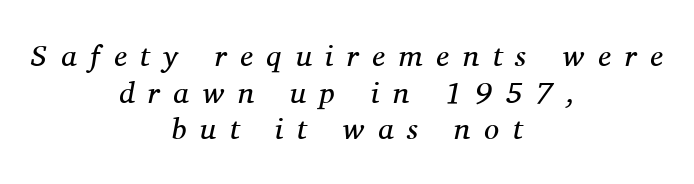
Q: Is the text bold? A: No.
Q: Is the text italic (slanted)? A: Yes, it leans right by about 11 degrees.
Q: Is the typeface a serif or a sans-serif typeface? A: Serif.
Q: Is the text underlined? A: No.
Q: How is the paragraph aligned? A: Centered.
Q: Is the spacing between letters normal or unusually wide? A: Unusually wide.
Q: Width (condensed, normal, or wide)? A: Normal.
Q: Stroke contrast? A: Medium.
Q: x-height? A: Medium.
Q: Monospaced? A: No.
